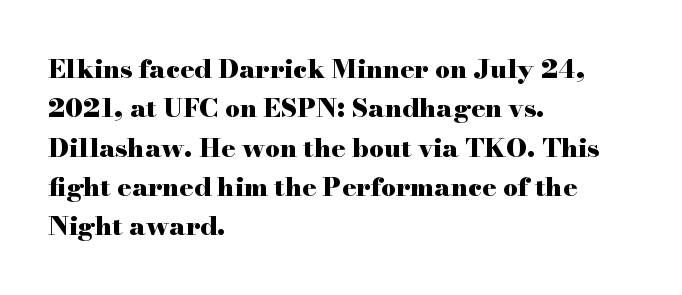
Typeset ragged right — the left edge is the straight one. The passage shown is not underscored anywhere. The lettering stays uniformly vertical, giving the passage a roman look. Short note: letters normally spaced.
